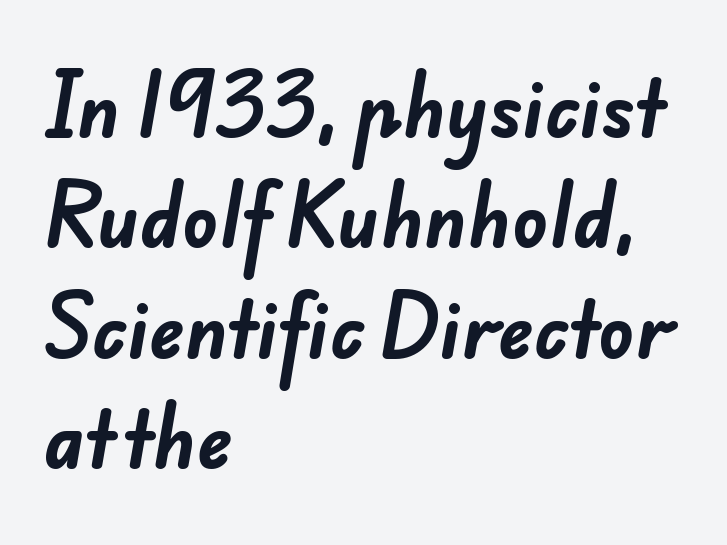
The space directly below the letters is spotless. Short note: letters normally spaced. Line beginnings align vertically; line endings do not. The font is running at its bold setting.
